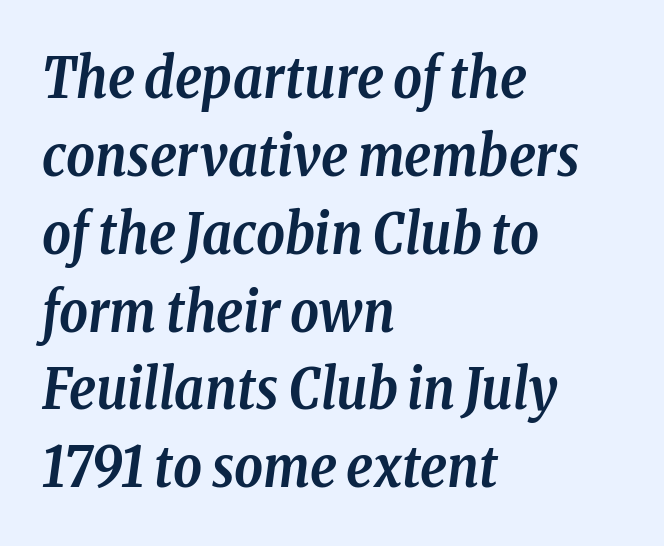
The image shows 56 px semibold, condensed serif type, italic (leaning right); set left-aligned, normal line spacing (1.39x), normal letter spacing, not underlined; low stroke contrast and a medium x-height.
